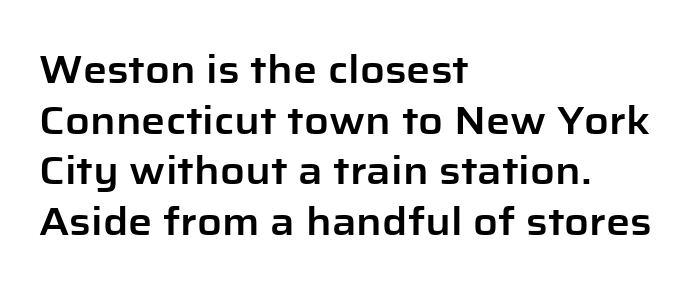
{"serif": "no", "italic": "no", "width": "normal", "stroke_contrast": "low", "x_height": "medium", "monospaced": "no", "underline": "no", "align": "left", "line_spacing": "normal", "line_spacing_ratio": 1.33, "letter_spacing": "normal", "letter_spacing_em": 0.0, "glyph_px": 38}
